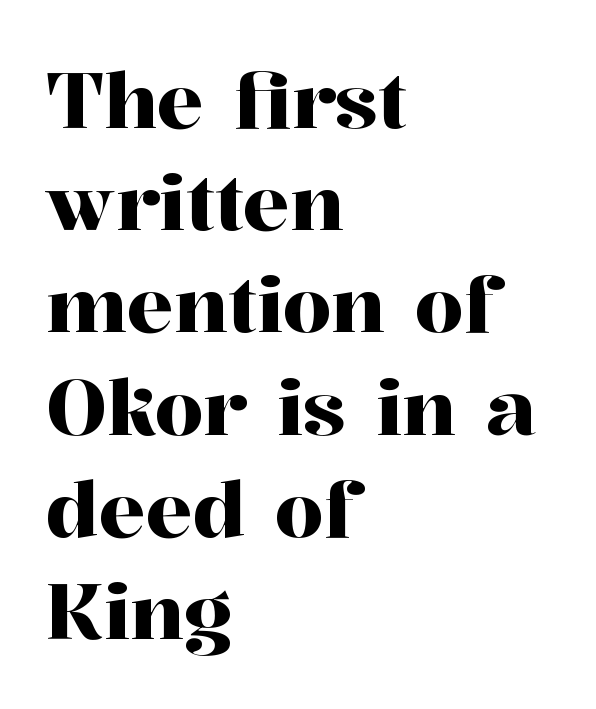
The image shows 78 px serif type, upright; set left-aligned, normal line spacing (1.31x), normal letter spacing, not underlined; high stroke contrast and a medium x-height.
